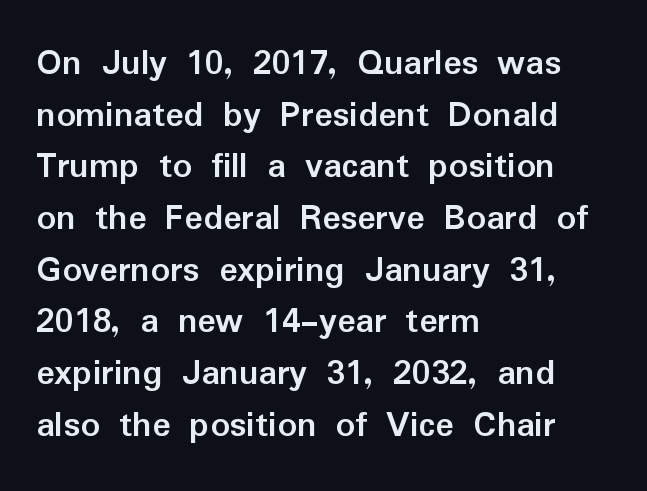
The letters stand straight up with perfectly vertical stems. Summary of weight: heavy, a full bold. Does the copy run flush right? No — it runs flush left. Any mark beneath the type? The region is blank. Font category for this specimen: sans-serif.
